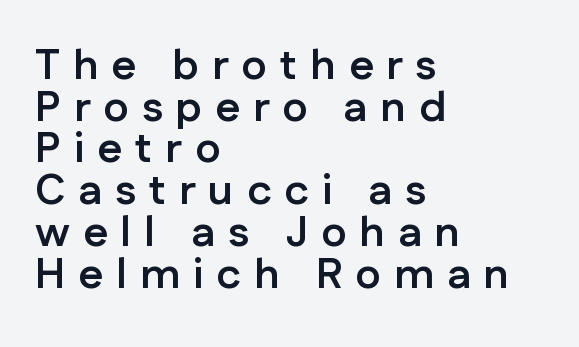
To sum up the face: it is a sans, with no serifs. Vertically, the passage feels compressed, each row crowding the next. Where is the straight margin? On the left. Does the lettering tilt? It doesn't — this is upright. This sample has the flowing, uneven cadence of proportional lettering.
